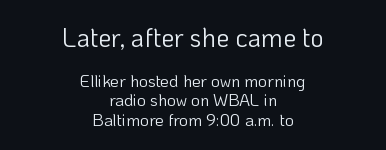
{"italic": "no", "bold": "no", "underline": "no", "align": "center", "line_spacing": "tight", "line_spacing_ratio": 1.13, "letter_spacing": "normal", "letter_spacing_em": 0.0, "larger_block": "first", "size_ratio": 1.53, "glyph_px": 26}
